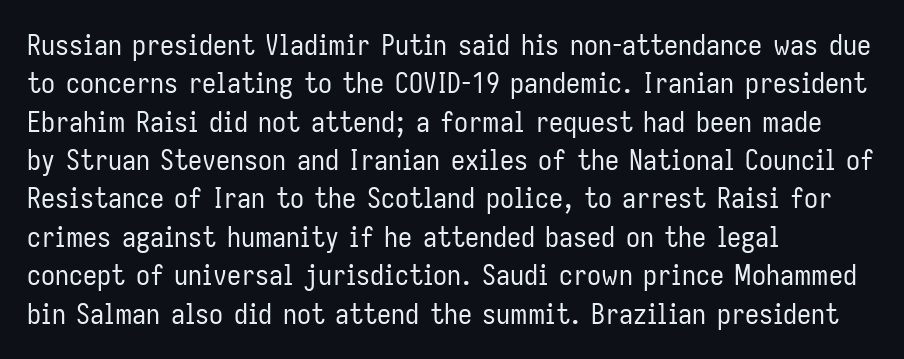
The image shows 28 px regular-weight, condensed sans-serif type, upright; set left-aligned, normal line spacing (1.37x), normal letter spacing, not underlined; low stroke contrast and a medium x-height.
